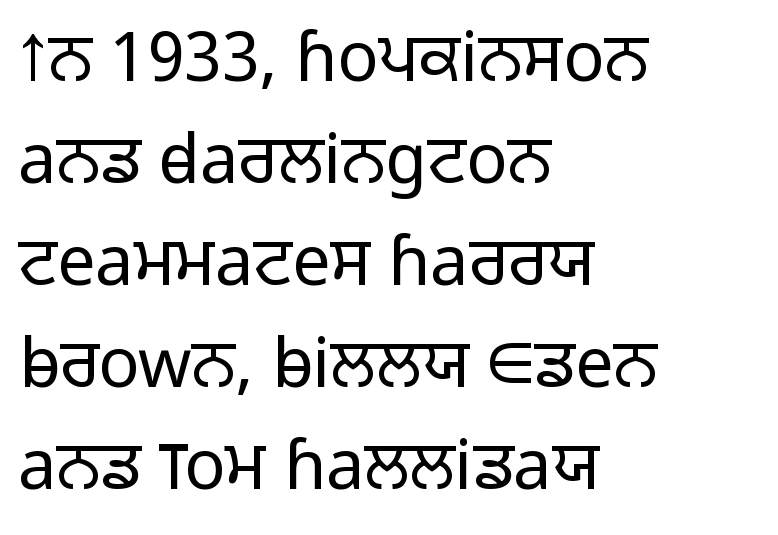
Q: Is the text bold? A: No.
Q: Is the text italic (slanted)? A: No, it is upright.
Q: Is the typeface a serif or a sans-serif typeface? A: Sans-serif.
Q: Is the text underlined? A: No.
Q: How is the paragraph aligned? A: Left-aligned.
Q: Is the spacing between letters normal or unusually wide? A: Normal.
Q: Is the spacing between lines tight, normal or loose? A: Normal.
Q: Width (condensed, normal, or wide)? A: Normal.
Q: Stroke contrast? A: Low.
Q: x-height? A: Medium.
Q: Monospaced? A: No.
